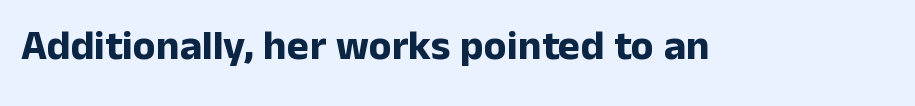
{"serif": "no", "italic": "no", "bold": "yes", "weight": "bold", "width": "normal", "stroke_contrast": "low", "x_height": "medium", "monospaced": "no", "underline": "no", "letter_spacing": "normal", "letter_spacing_em": 0.0, "glyph_px": 42}
